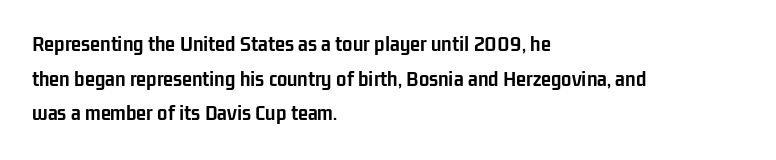
Q: Is the text bold? A: Yes.
Q: Is the text italic (slanted)? A: No, it is upright.
Q: Is the text underlined? A: No.
Q: How is the paragraph aligned? A: Left-aligned.
Q: Is the spacing between letters normal or unusually wide? A: Normal.
Q: Is the spacing between lines tight, normal or loose? A: Normal.
